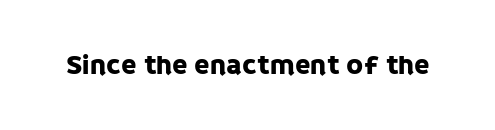
Glyph-to-glyph distance matches everyday printed text. Character widths vary here, with narrow letters taking less room than wide ones. Serif or sans? Sans — the stroke terminals are bare. Type without underlining. A typesetter would mark this as roman, not italic.
